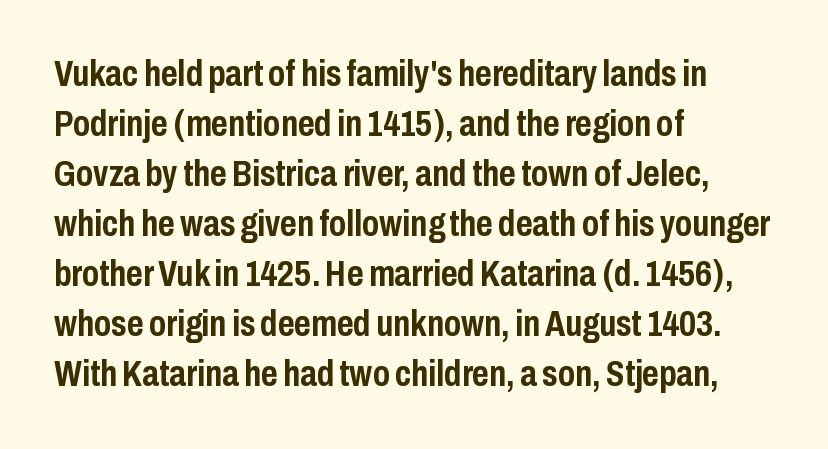
{"serif": "no", "italic": "no", "bold": "yes", "weight": "semibold", "width": "condensed", "stroke_contrast": "low", "x_height": "medium", "monospaced": "no", "underline": "no", "align": "left", "line_spacing": "normal", "line_spacing_ratio": 1.39, "letter_spacing": "normal", "letter_spacing_em": 0.0, "glyph_px": 36}
